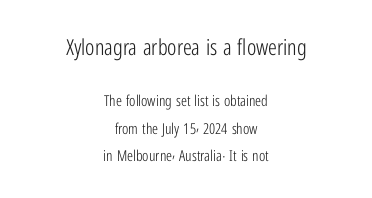
The image shows 22 px text type, upright; set centered, line spacing 1.84x, normal letter spacing, not underlined; the first (top) block is 1.47x larger.
